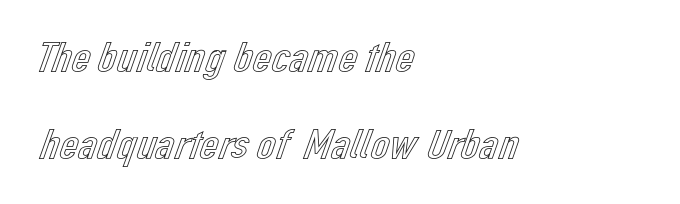
The image shows 42 px text type; set left-aligned, loose line spacing (2.06x), normal letter spacing, not underlined; a medium x-height.
